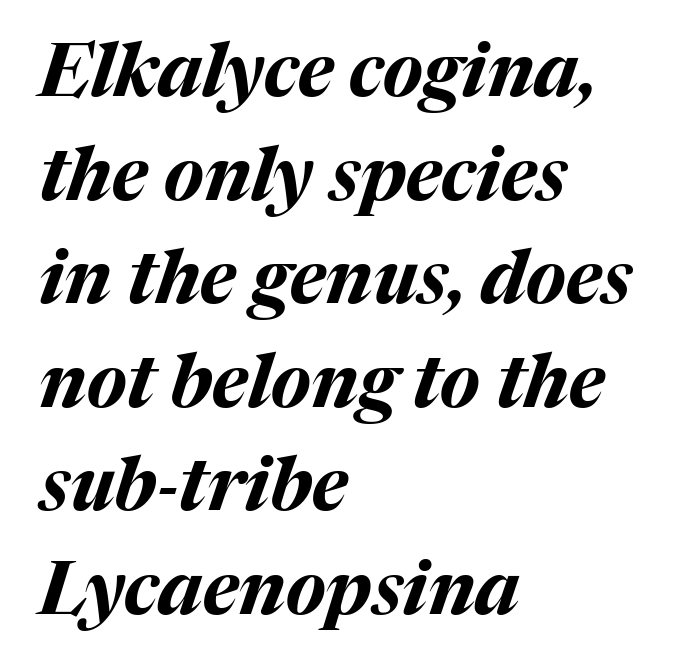
{"italic": "yes", "lean": "right", "slant_degrees": 17, "bold": "yes", "weight": "bold", "width": "normal", "stroke_contrast": "medium", "x_height": "medium", "monospaced": "no", "underline": "no", "align": "left", "line_spacing": "normal", "line_spacing_ratio": 1.4, "letter_spacing": "normal", "letter_spacing_em": 0.0, "glyph_px": 74}
